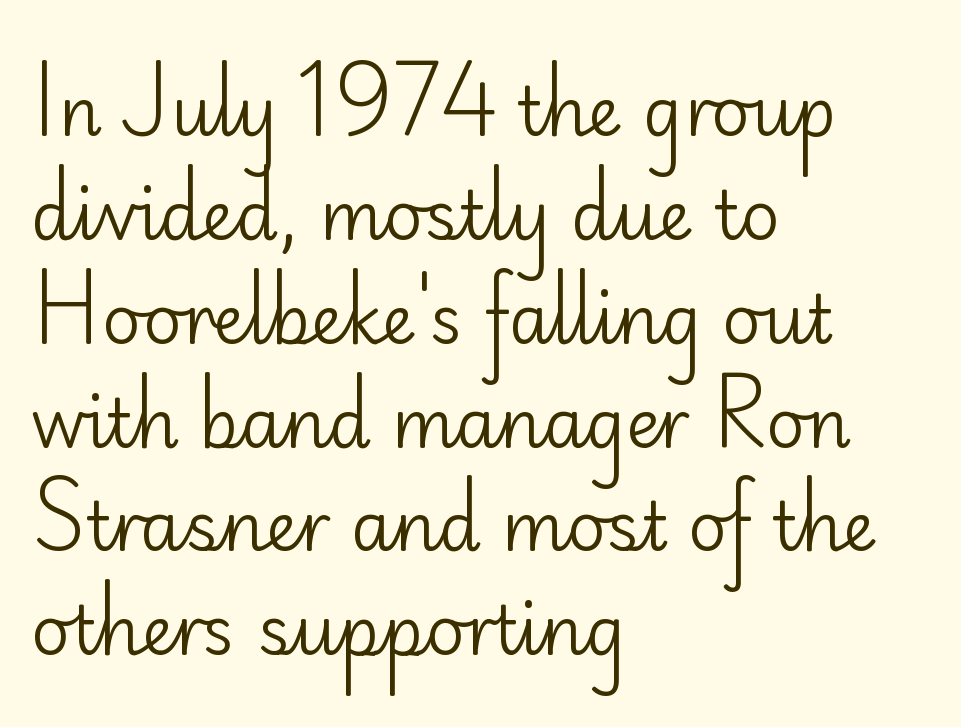
The image shows 67 px regular-weight sans-serif type, upright; set left-aligned, normal line spacing (1.55x), normal letter spacing, not underlined; low stroke contrast and a small x-height.
